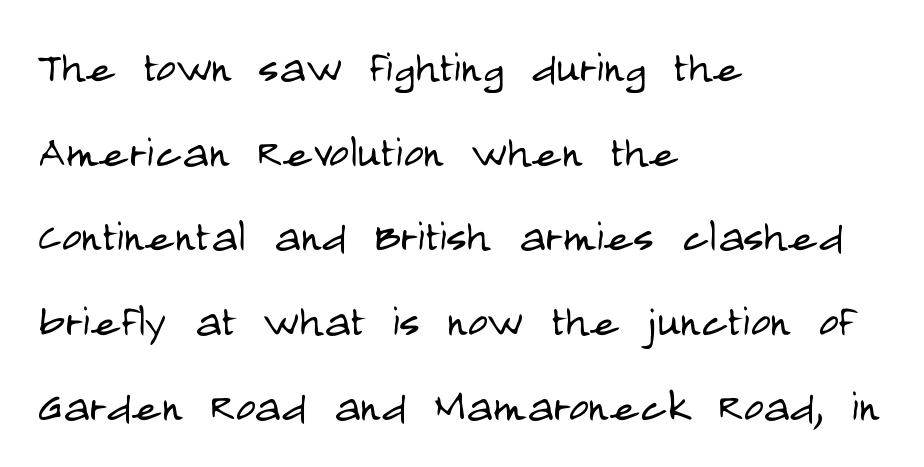
The image shows 55 px light, condensed sans-serif type, upright; set left-aligned, normal line spacing (1.54x), normal letter spacing, not underlined; low stroke contrast and a large x-height.
